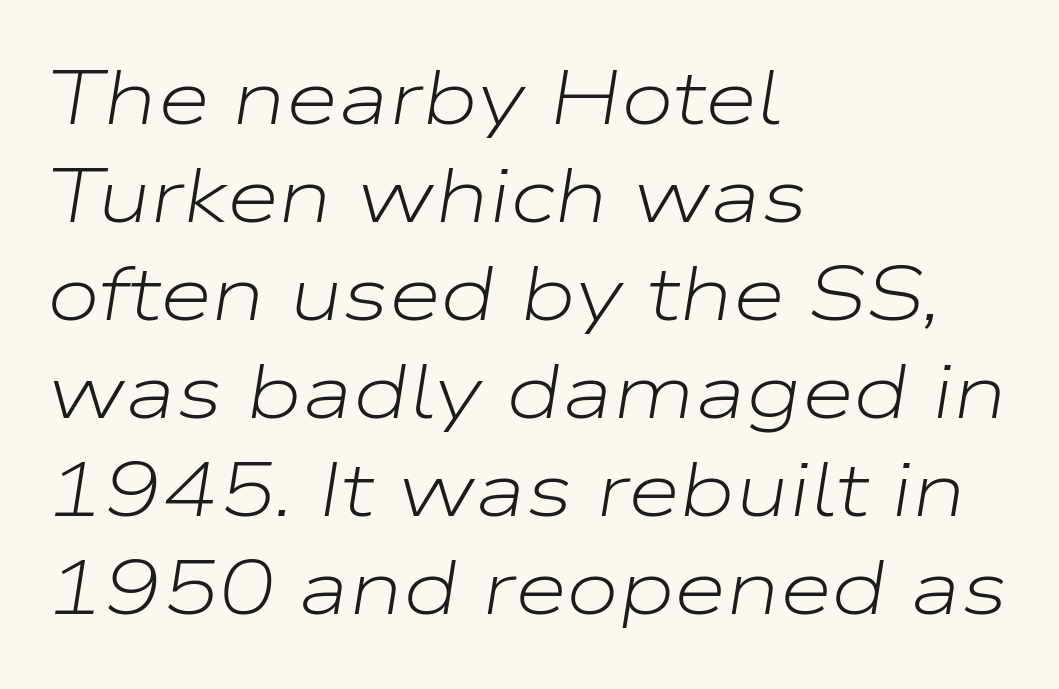
How would I describe the line gaps? Plain and ordinary. Is the stroke heavy? The answer is a plain regular-or-lighter. The rag falls on the right side of this text block. Plain, unruled lines of type. How are the letters spaced? Ordinarily, with no added tracking. This sample has the flowing, uneven cadence of proportional lettering.
